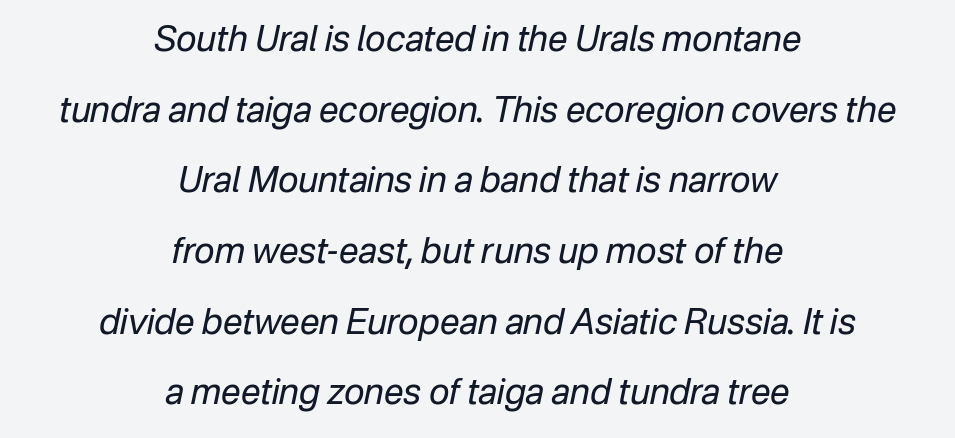
Q: Is the text bold? A: No.
Q: Is the text italic (slanted)? A: Yes, it leans right by about 12 degrees.
Q: Is the text underlined? A: No.
Q: How is the paragraph aligned? A: Centered.
Q: Is the spacing between letters normal or unusually wide? A: Normal.
Q: Is the spacing between lines tight, normal or loose? A: Loose.
Q: Width (condensed, normal, or wide)? A: Normal.
Q: Stroke contrast? A: Low.
Q: x-height? A: Medium.
Q: Monospaced? A: No.
